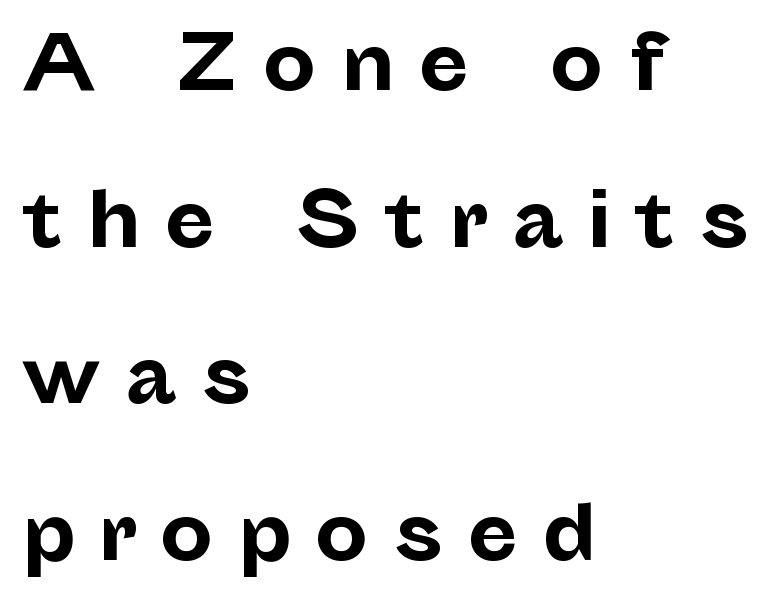
One-word summary of the alignment: left. How would I describe the line gaps? Wide and relaxed. The designer went with a sans here, leaving each stem footless. Descenders are the only things crossing below the line. The font is running at its bold setting.
